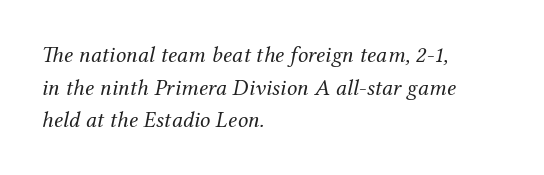
The passage shown is not underscored anywhere. The rag falls on the right side of this text block. Evenly set lines give the paragraph a standard silhouette. The tracking reads as untouched default to a designer's eye. The typesetting does not lean heavy: it is not bold. There's an unmistakable incline to the writing here.
